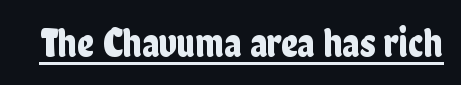
Q: Is the text italic (slanted)? A: No, it is upright.
Q: Is the typeface a serif or a sans-serif typeface? A: Sans-serif.
Q: Is the text underlined? A: Yes.
Q: Is the spacing between letters normal or unusually wide? A: Normal.
Q: Width (condensed, normal, or wide)? A: Condensed.
Q: Stroke contrast? A: Low.
Q: x-height? A: Medium.
Q: Monospaced? A: No.
